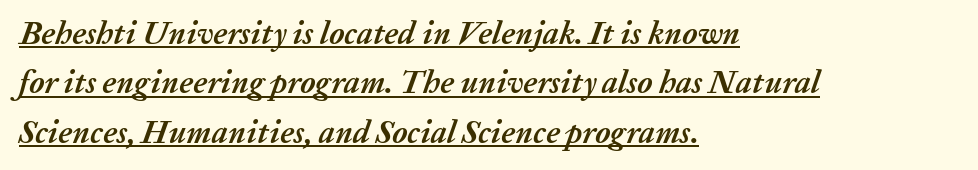
Q: Is the text bold? A: Yes.
Q: Is the text italic (slanted)? A: Yes, it leans right by about 20 degrees.
Q: Is the text underlined? A: Yes.
Q: How is the paragraph aligned? A: Left-aligned.
Q: Is the spacing between letters normal or unusually wide? A: Normal.
Q: Is the spacing between lines tight, normal or loose? A: Normal.
Q: Width (condensed, normal, or wide)? A: Normal.
Q: Stroke contrast? A: Medium.
Q: x-height? A: Medium.
Q: Monospaced? A: No.
